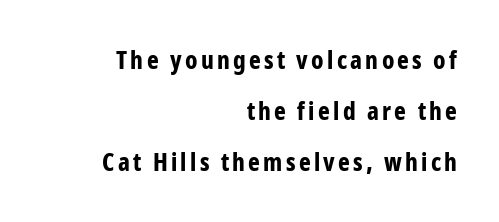
Ordinary non-slanted type is in use. The rag falls on the left side of this text block. Summary of weight: heavy, a full bold. The strip under each line holds only bare page. Reading down the column, the eye jumps a long way to each next line.
